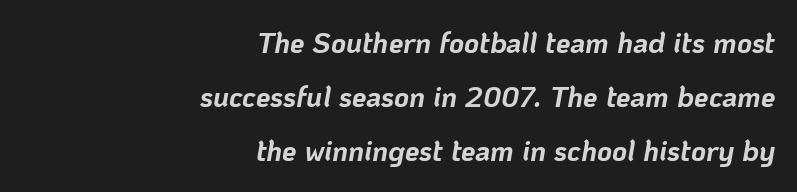
The image shows 29 px bold type, italic (leaning right); set right-aligned, line spacing 1.87x, normal letter spacing, not underlined; low stroke contrast and a medium x-height.
